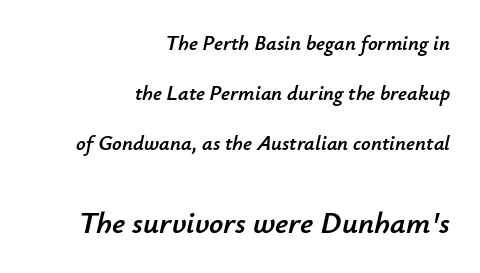
Q: Is the text italic (slanted)? A: Yes, it leans right by about 12 degrees.
Q: Is the text underlined? A: No.
Q: How is the paragraph aligned? A: Right-aligned.
Q: Is the spacing between letters normal or unusually wide? A: Normal.
Q: Is the spacing between lines tight, normal or loose? A: Loose.
Q: Which block of text is set in a larger size, the first (top) or the second (bottom)? A: The second (bottom) one.
Q: Width (condensed, normal, or wide)? A: Normal.
Q: Stroke contrast? A: Low.
Q: x-height? A: Small.
Q: Monospaced? A: No.
